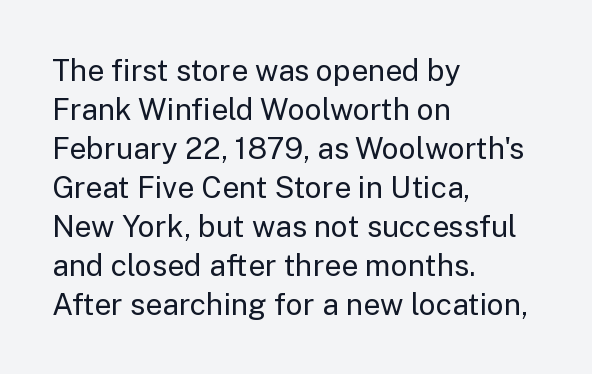
The space between consecutive lines is moderate. Letterform terminals end flat and unadorned throughout the passage. Between one letter and the next there's only the usual sliver of space. The area under the type is left untouched.
